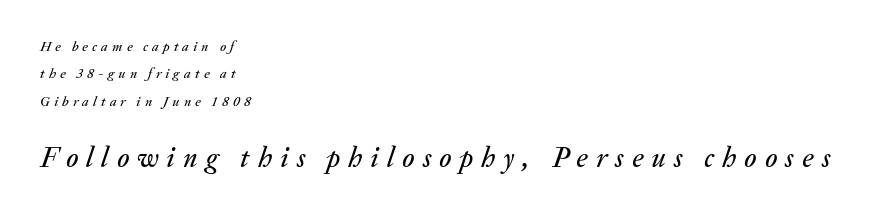
Q: Is the text italic (slanted)? A: Yes, it leans right by about 20 degrees.
Q: Is the text underlined? A: No.
Q: How is the paragraph aligned? A: Left-aligned.
Q: Is the spacing between letters normal or unusually wide? A: Unusually wide.
Q: Is the spacing between lines tight, normal or loose? A: Loose.
Q: Which block of text is set in a larger size, the first (top) or the second (bottom)? A: The second (bottom) one.
Q: Width (condensed, normal, or wide)? A: Normal.
Q: Stroke contrast? A: Medium.
Q: x-height? A: Medium.
Q: Monospaced? A: No.
